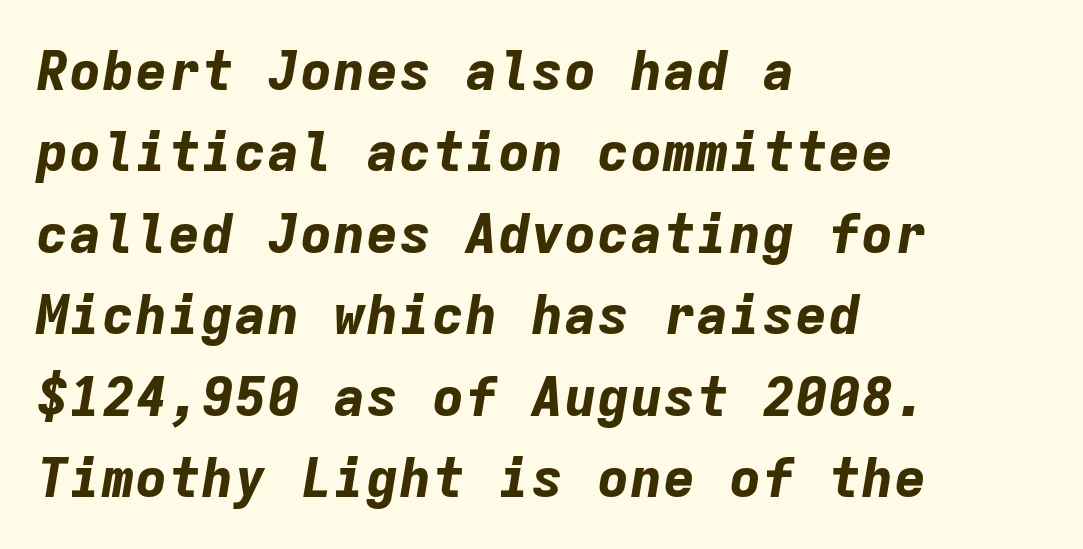
The image shows 55 px bold type, italic (leaning right), monospaced; set left-aligned, normal line spacing (1.48x), normal letter spacing, not underlined; low stroke contrast and a medium x-height.
